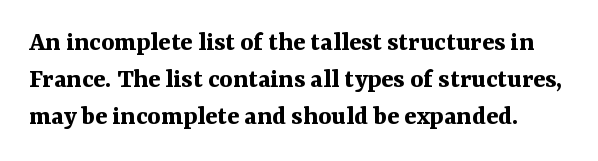
Q: Is the text bold? A: Yes.
Q: Is the text italic (slanted)? A: No, it is upright.
Q: Is the typeface a serif or a sans-serif typeface? A: Serif.
Q: Is the text underlined? A: No.
Q: Is the spacing between letters normal or unusually wide? A: Normal.
Q: Is the spacing between lines tight, normal or loose? A: Normal.
Q: Width (condensed, normal, or wide)? A: Normal.
Q: Stroke contrast? A: Medium.
Q: x-height? A: Medium.
Q: Monospaced? A: No.
